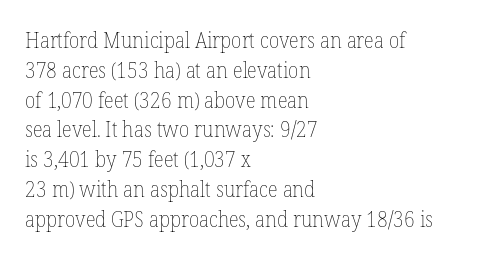
Q: Is the text bold? A: No.
Q: Is the text italic (slanted)? A: No, it is upright.
Q: Is the text underlined? A: No.
Q: How is the paragraph aligned? A: Left-aligned.
Q: Is the spacing between letters normal or unusually wide? A: Normal.
Q: Is the spacing between lines tight, normal or loose? A: Normal.
